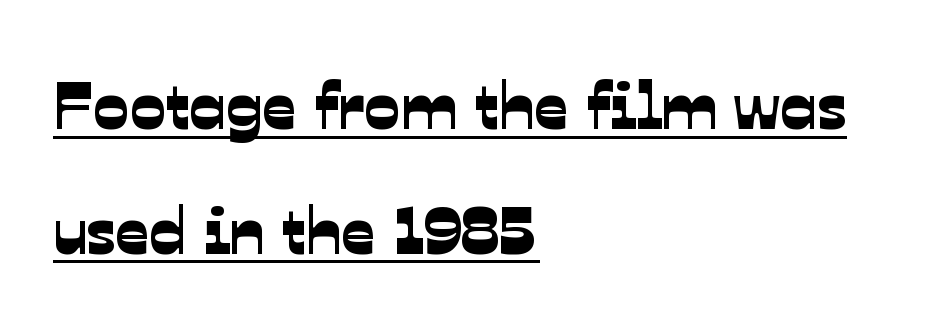
Q: Is the typeface a serif or a sans-serif typeface? A: Sans-serif.
Q: Is the text underlined? A: Yes.
Q: How is the paragraph aligned? A: Left-aligned.
Q: Is the spacing between letters normal or unusually wide? A: Normal.
Q: Width (condensed, normal, or wide)? A: Normal.
Q: Stroke contrast? A: Low.
Q: x-height? A: Medium.
Q: Monospaced? A: No.
